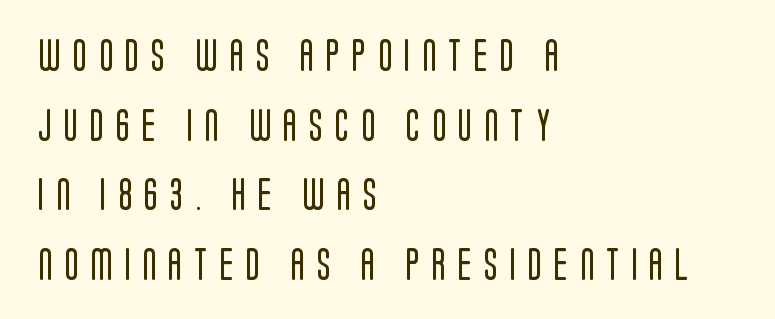
Q: Is the text bold? A: No.
Q: Is the text italic (slanted)? A: No, it is upright.
Q: Is the typeface a serif or a sans-serif typeface? A: Sans-serif.
Q: Is the text underlined? A: No.
Q: How is the paragraph aligned? A: Left-aligned.
Q: Is the spacing between letters normal or unusually wide? A: Unusually wide.
Q: Is the spacing between lines tight, normal or loose? A: Loose.
Q: Width (condensed, normal, or wide)? A: Condensed.
Q: Stroke contrast? A: Low.
Q: x-height? A: Large.
Q: Monospaced? A: No.
